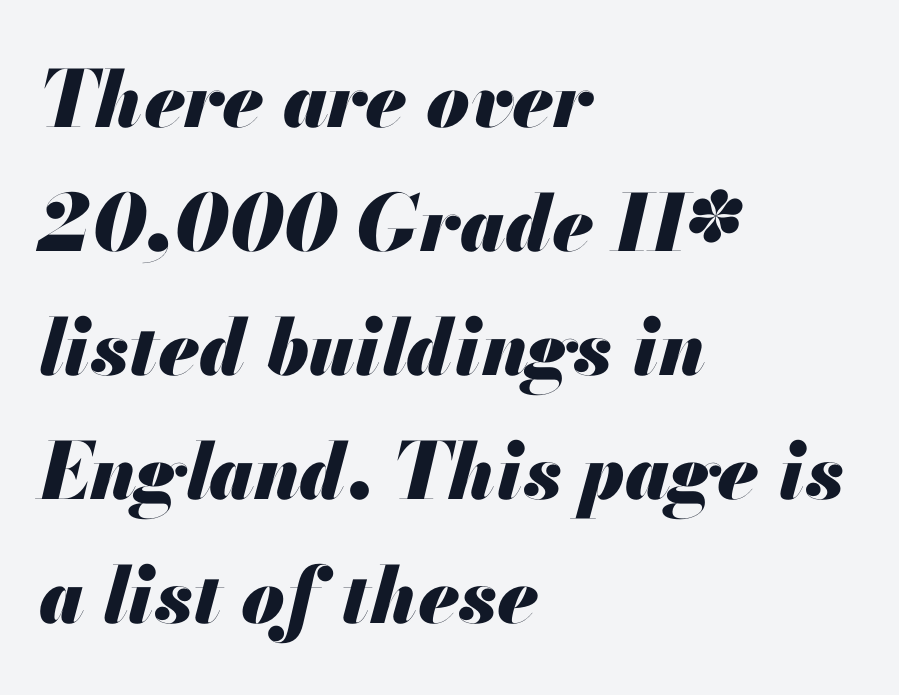
The image shows 78 px heavy type, italic (leaning right); set left-aligned, normal line spacing (1.59x), normal letter spacing, not underlined; medium stroke contrast and a small x-height.
